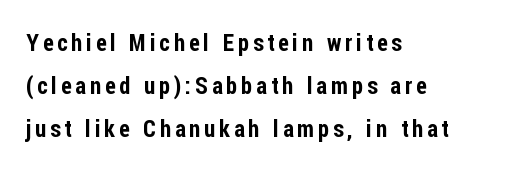
Q: Is the text italic (slanted)? A: No, it is upright.
Q: Is the text underlined? A: No.
Q: How is the paragraph aligned? A: Left-aligned.
